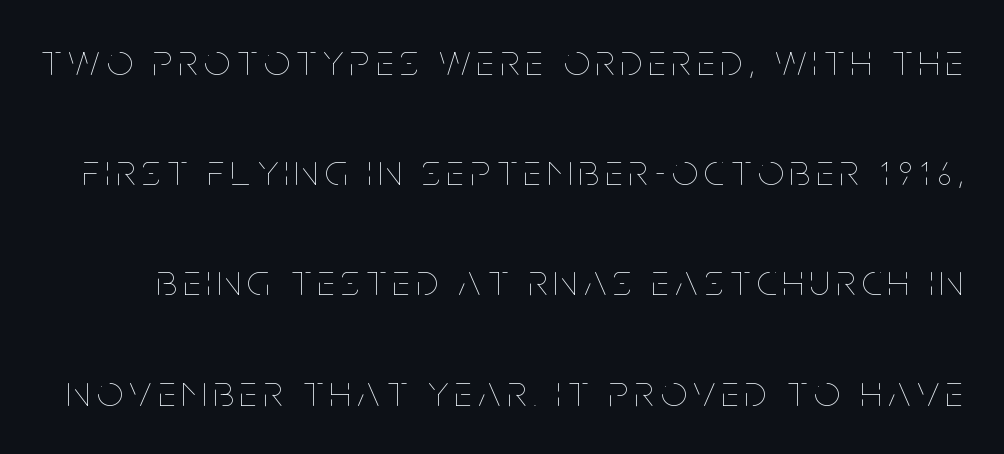
{"italic": "no", "bold": "no", "weight": "thin", "width": "condensed", "stroke_contrast": "low", "x_height": "large", "monospaced": "no", "underline": "no", "line_spacing": "loose", "line_spacing_ratio": 2.45, "glyph_px": 45}
